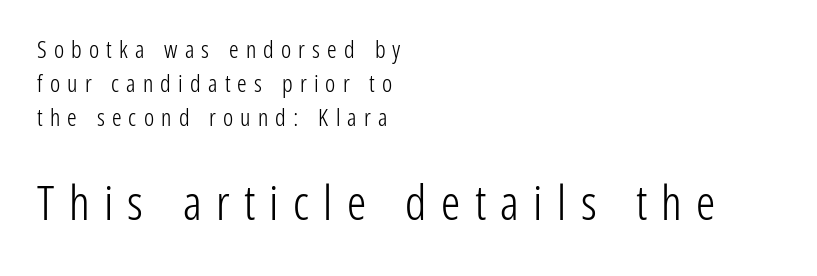
Of the two passages, the one underneath uses the larger point size. Observe the wide spacing: letters keep a clear distance from each other. Students, observe: this is what conventionally led text looks like. In terms of posture, this sample is upright.
